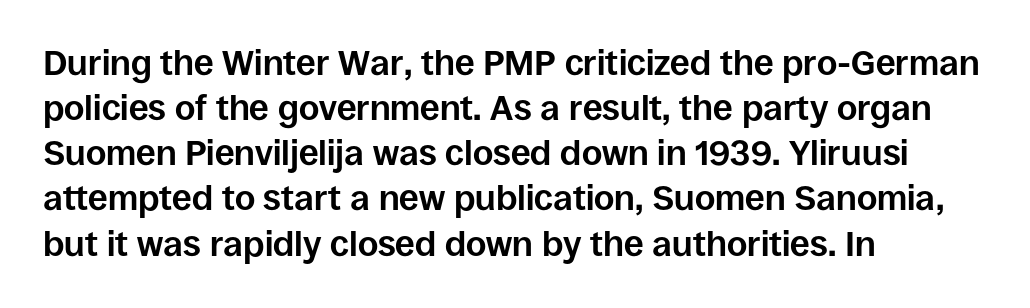
The image shows 35 px bold sans-serif type, upright; set left-aligned, normal line spacing (1.29x), normal letter spacing, not underlined; low stroke contrast and a large x-height.
